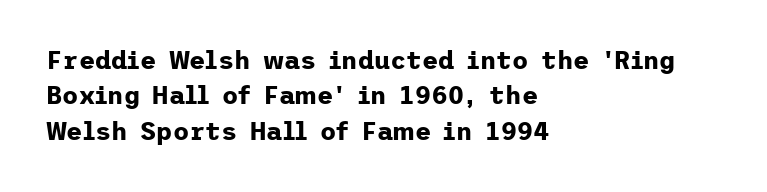
Q: Is the text bold? A: Yes.
Q: Is the text italic (slanted)? A: No, it is upright.
Q: Is the text underlined? A: No.
Q: How is the paragraph aligned? A: Left-aligned.
Q: Is the spacing between letters normal or unusually wide? A: Normal.
Q: Is the spacing between lines tight, normal or loose? A: Normal.
